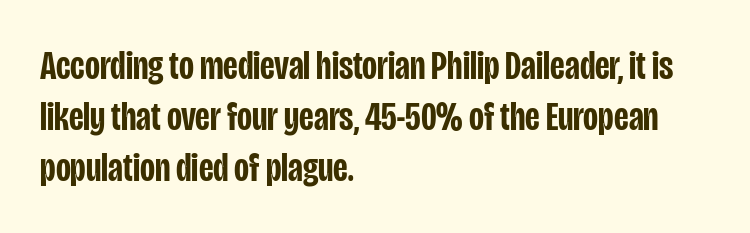
Q: Is the text bold? A: Semi-bold.
Q: Is the text italic (slanted)? A: No, it is upright.
Q: Is the typeface a serif or a sans-serif typeface? A: Sans-serif.
Q: Is the text underlined? A: No.
Q: How is the paragraph aligned? A: Left-aligned.
Q: Is the spacing between letters normal or unusually wide? A: Normal.
Q: Width (condensed, normal, or wide)? A: Condensed.
Q: Stroke contrast? A: Low.
Q: x-height? A: Large.
Q: Monospaced? A: No.
